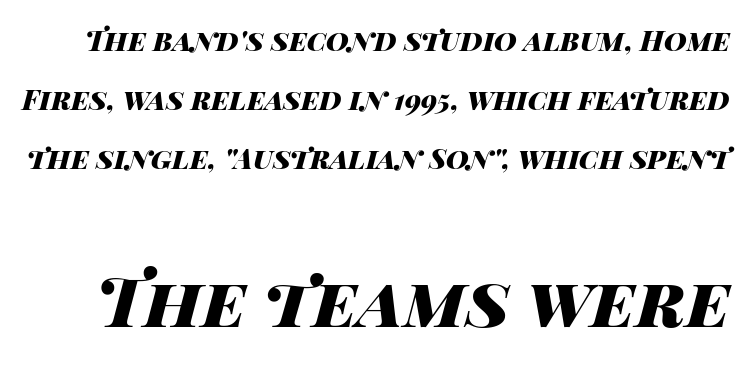
Q: Is the text bold? A: Yes.
Q: Is the text italic (slanted)? A: Yes, it leans right by about 14 degrees.
Q: Is the text underlined? A: No.
Q: Is the spacing between letters normal or unusually wide? A: Normal.
Q: Is the spacing between lines tight, normal or loose? A: Loose.
Q: Which block of text is set in a larger size, the first (top) or the second (bottom)? A: The second (bottom) one.
Q: Width (condensed, normal, or wide)? A: Wide.
Q: Stroke contrast? A: High.
Q: x-height? A: Large.
Q: Monospaced? A: No.
